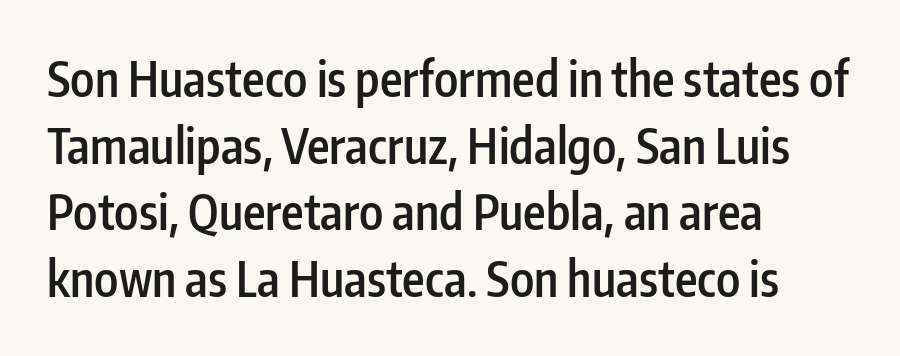
Classification — sans serif. What's the leading like? Ordinary, nothing unusual. The lines are quadded left. This rendering leaves character spacing at its baseline value.
